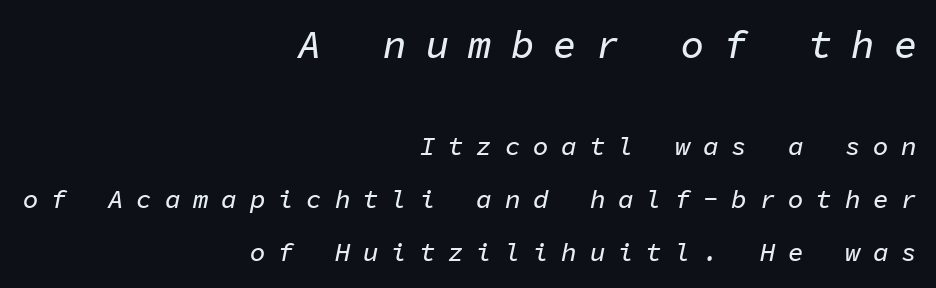
The image shows 39 px text type, italic (leaning right), monospaced; set right-aligned, loose line spacing (2.03x), unusually wide letter spacing (+0.49 em), not underlined; the first (top) block is 1.5x larger; low stroke contrast and a medium x-height.
